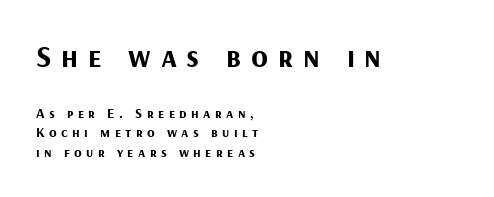
{"serif": "no", "italic": "no", "bold": "yes", "weight": "bold", "width": "normal", "stroke_contrast": "medium", "x_height": "medium", "monospaced": "no", "underline": "no", "align": "left", "line_spacing": "normal", "line_spacing_ratio": 1.39, "letter_spacing": "wide", "letter_spacing_em": 0.31, "larger_block": "first", "size_ratio": 2.21, "glyph_px": 31}
